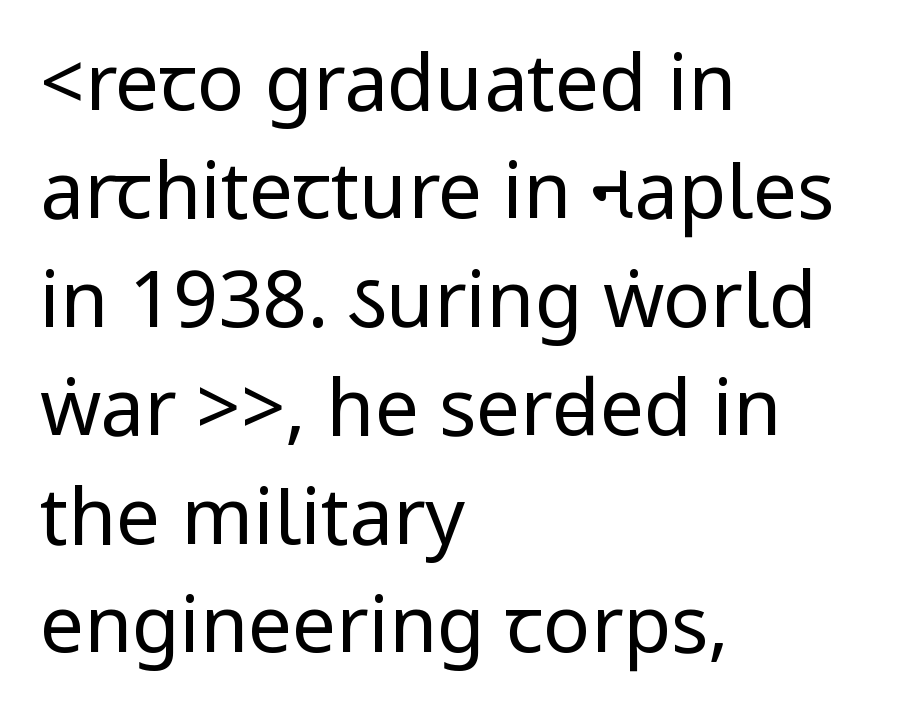
The image shows 78 px regular-weight, condensed sans-serif type, upright; set left-aligned, normal line spacing (1.39x), normal letter spacing, not underlined; low stroke contrast.
